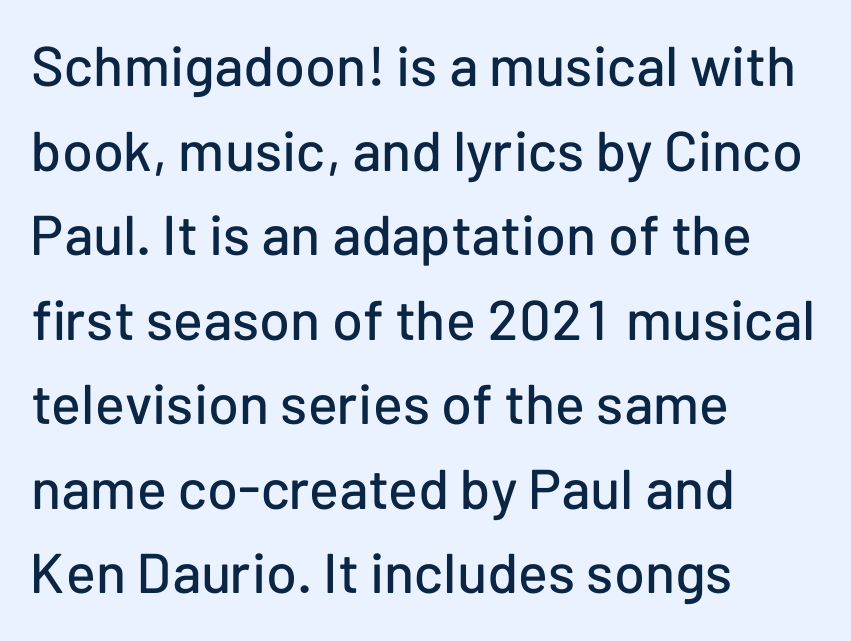
The lines sit at an ordinary, default distance from one another. The lettering holds an erect, upright posture throughout. Underlining? Definitely not there. Line beginnings align vertically; line endings do not. This rendering leaves character spacing at its baseline value. Serif or sans? Sans — the stroke terminals are bare.
